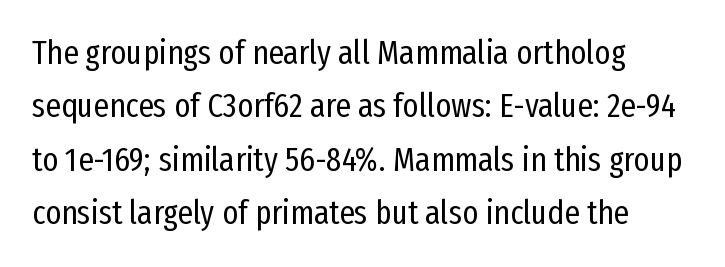
Q: Is the text bold? A: No.
Q: Is the text italic (slanted)? A: No, it is upright.
Q: Is the typeface a serif or a sans-serif typeface? A: Sans-serif.
Q: Is the text underlined? A: No.
Q: How is the paragraph aligned? A: Left-aligned.
Q: Is the spacing between letters normal or unusually wide? A: Normal.
Q: Is the spacing between lines tight, normal or loose? A: Normal.
Q: Width (condensed, normal, or wide)? A: Condensed.
Q: Stroke contrast? A: Low.
Q: x-height? A: Medium.
Q: Monospaced? A: No.
